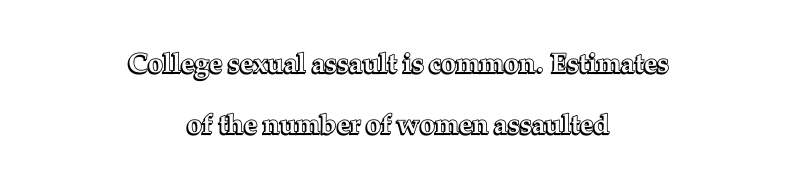
The image shows 27 px text type, upright; set centered, loose line spacing (2.25x), normal letter spacing, not underlined.
